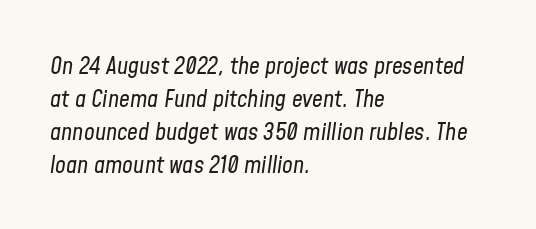
The image shows 24 px text type, italic (leaning right); set left-aligned, normal line spacing (1.37x), normal letter spacing, not underlined.
